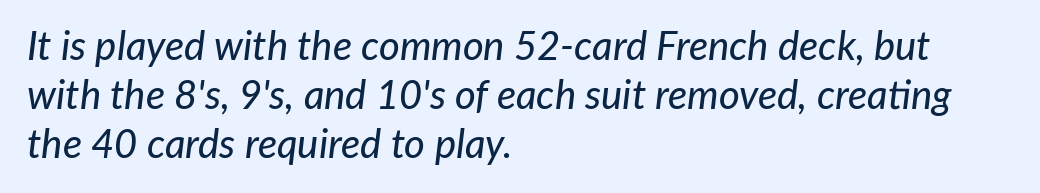
Q: Is the text italic (slanted)? A: Yes, it leans right by about 7 degrees.
Q: Is the text underlined? A: No.
Q: How is the paragraph aligned? A: Left-aligned.
Q: Is the spacing between letters normal or unusually wide? A: Normal.
Q: Width (condensed, normal, or wide)? A: Normal.
Q: Stroke contrast? A: Low.
Q: x-height? A: Medium.
Q: Monospaced? A: No.
